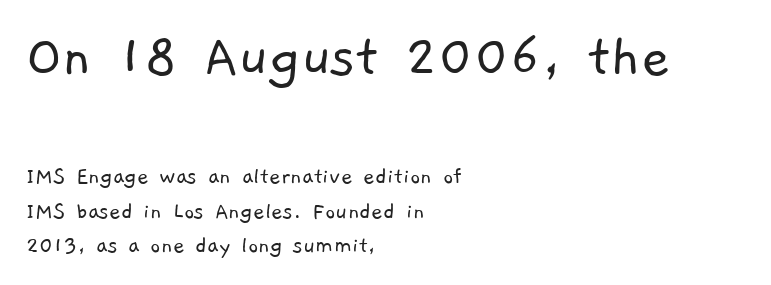
The tracking reads as untouched default to a designer's eye. How would I describe the line gaps? Plain and ordinary. The space directly below the letters is spotless. Spacing verdict: proportional, widths tailored to each character. The passage shown is typeset with a sans-serif family.
